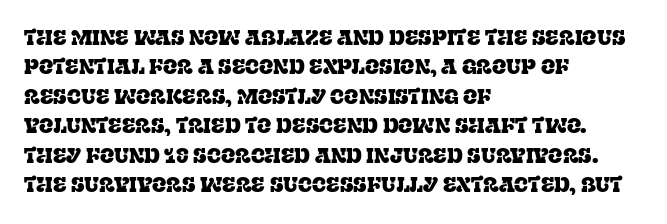
Q: Is the text italic (slanted)? A: No, it is upright.
Q: Is the text underlined? A: No.
Q: How is the paragraph aligned? A: Left-aligned.
Q: Is the spacing between letters normal or unusually wide? A: Normal.
Q: Is the spacing between lines tight, normal or loose? A: Normal.
